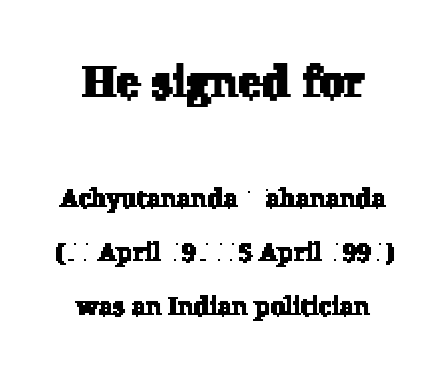
The image shows 45 px serif type; set centered, loose line spacing (2.07x), normal letter spacing, not underlined; the first (top) block is 1.73x larger; low stroke contrast and a medium x-height.
